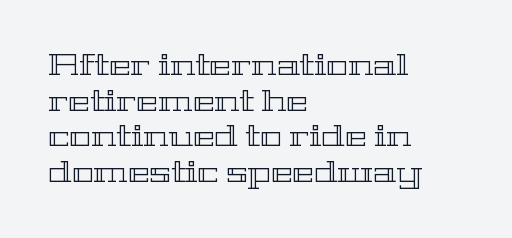
The image shows 29 px wide type, upright; set left-aligned, line spacing 1.23x, normal letter spacing, not underlined; a medium x-height.
